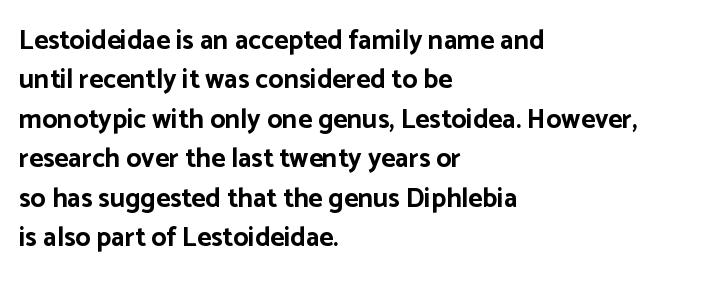
The line texture is even and compact thanks to regular tracking. Notice how the passage keeps a crisp vertical edge on the left only. Rendered with straight, roman letterforms. A bare baseline throughout the passage. One glance says typical: line gaps are just what's usual.
